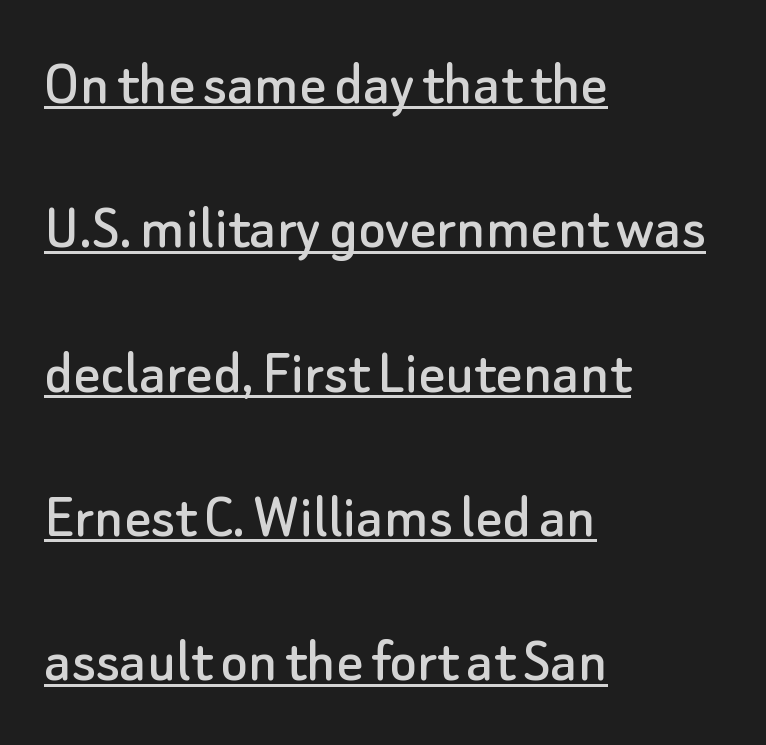
The image shows 65 px sans-serif type, upright; set left-aligned, loose line spacing (2.22x), normal letter spacing, underlined; low stroke contrast and a small x-height.
